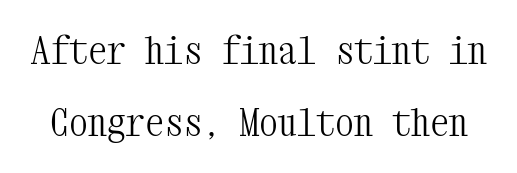
The image shows 38 px light, condensed serif type, upright, monospaced; set loose line spacing (1.9x), normal letter spacing, not underlined; medium stroke contrast and a medium x-height.
